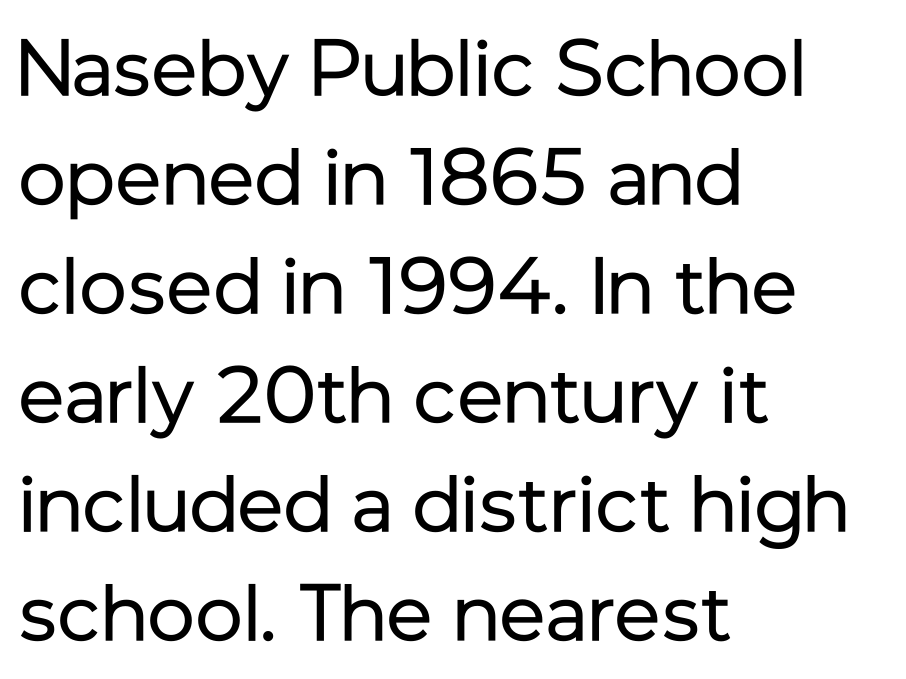
{"serif": "no", "italic": "no", "bold": "no", "weight": "regular", "width": "normal", "stroke_contrast": "low", "x_height": "medium", "monospaced": "no", "underline": "no", "align": "left", "line_spacing": "normal", "line_spacing_ratio": 1.38, "letter_spacing": "normal", "letter_spacing_em": 0.0, "glyph_px": 79}
